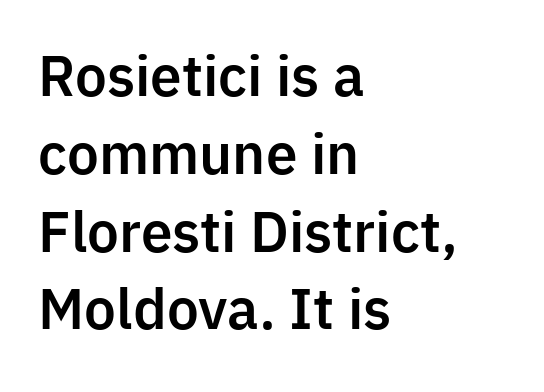
{"serif": "no", "italic": "no", "width": "normal", "stroke_contrast": "low", "x_height": "medium", "monospaced": "no", "underline": "no", "align": "left", "line_spacing": "normal", "line_spacing_ratio": 1.44, "letter_spacing": "normal", "letter_spacing_em": 0.0, "glyph_px": 54}
